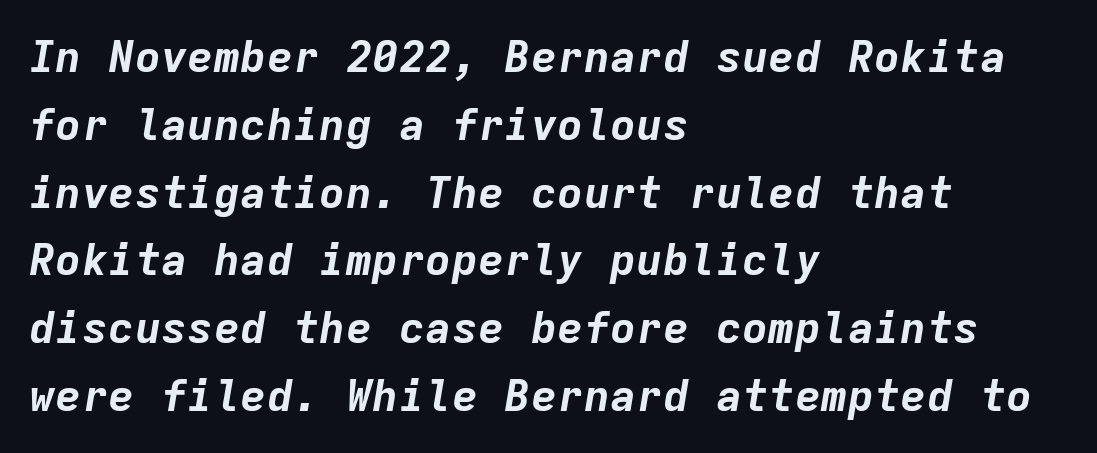
Q: Is the text bold? A: Yes.
Q: Is the text italic (slanted)? A: Yes, it leans right by about 9 degrees.
Q: Is the text underlined? A: No.
Q: How is the paragraph aligned? A: Left-aligned.
Q: Is the spacing between letters normal or unusually wide? A: Normal.
Q: Is the spacing between lines tight, normal or loose? A: Normal.
Q: Width (condensed, normal, or wide)? A: Normal.
Q: Stroke contrast? A: Low.
Q: x-height? A: Medium.
Q: Monospaced? A: Yes.
